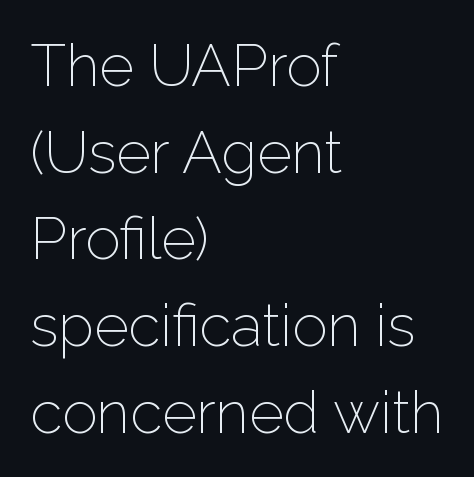
Q: Is the text bold? A: No.
Q: Is the text italic (slanted)? A: No, it is upright.
Q: Is the typeface a serif or a sans-serif typeface? A: Sans-serif.
Q: Is the text underlined? A: No.
Q: How is the paragraph aligned? A: Left-aligned.
Q: Is the spacing between letters normal or unusually wide? A: Normal.
Q: Is the spacing between lines tight, normal or loose? A: Normal.
Q: Width (condensed, normal, or wide)? A: Normal.
Q: Stroke contrast? A: Low.
Q: x-height? A: Medium.
Q: Monospaced? A: No.
